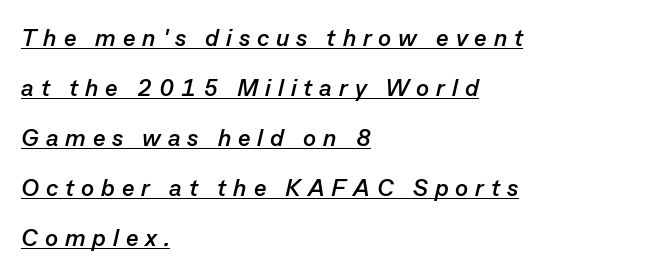
{"italic": "yes", "lean": "right", "slant_degrees": 13, "bold": "yes", "underline": "yes", "align": "left", "line_spacing": "loose", "line_spacing_ratio": 2.08, "letter_spacing": "wide", "letter_spacing_em": 0.29, "glyph_px": 24}
